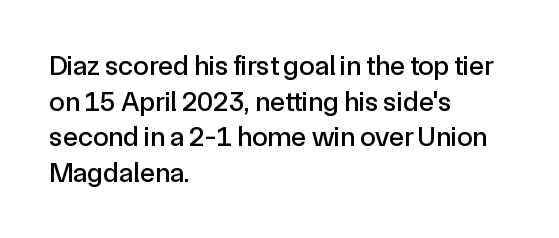
Q: Is the text italic (slanted)? A: No, it is upright.
Q: Is the typeface a serif or a sans-serif typeface? A: Sans-serif.
Q: Is the text underlined? A: No.
Q: How is the paragraph aligned? A: Left-aligned.
Q: Is the spacing between letters normal or unusually wide? A: Normal.
Q: Is the spacing between lines tight, normal or loose? A: Normal.
Q: Width (condensed, normal, or wide)? A: Normal.
Q: x-height? A: Medium.
Q: Monospaced? A: No.
